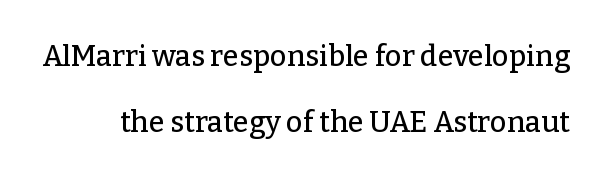
Q: Is the text italic (slanted)? A: No, it is upright.
Q: Is the typeface a serif or a sans-serif typeface? A: Serif.
Q: Is the text underlined? A: No.
Q: Is the spacing between letters normal or unusually wide? A: Normal.
Q: Is the spacing between lines tight, normal or loose? A: Loose.
Q: Width (condensed, normal, or wide)? A: Normal.
Q: Stroke contrast? A: Low.
Q: x-height? A: Medium.
Q: Monospaced? A: No.
